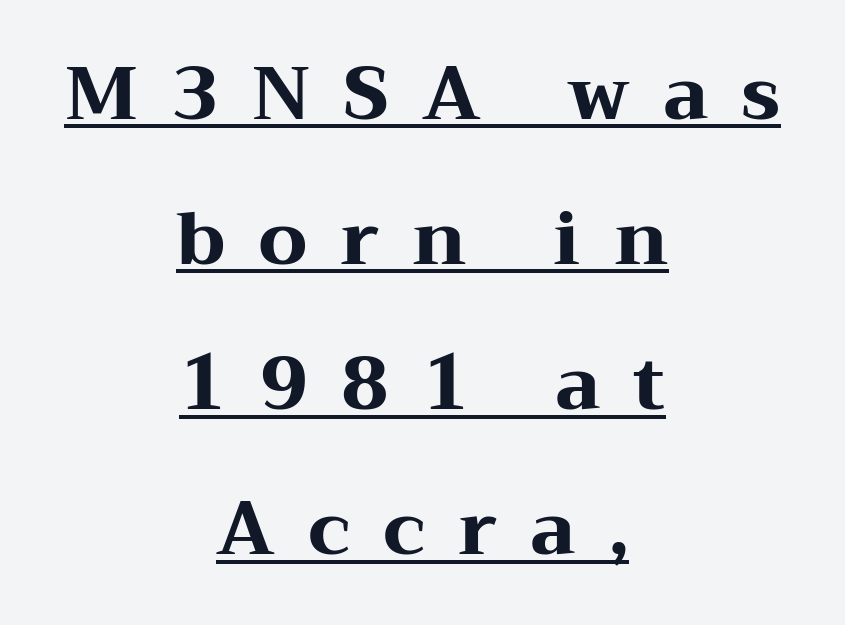
{"serif": "yes", "italic": "no", "bold": "yes", "weight": "heavy", "width": "wide", "stroke_contrast": "medium", "x_height": "medium", "monospaced": "no", "underline": "yes", "align": "center", "line_spacing": "loose", "line_spacing_ratio": 1.96, "letter_spacing": "wide", "letter_spacing_em": 0.45, "glyph_px": 74}
